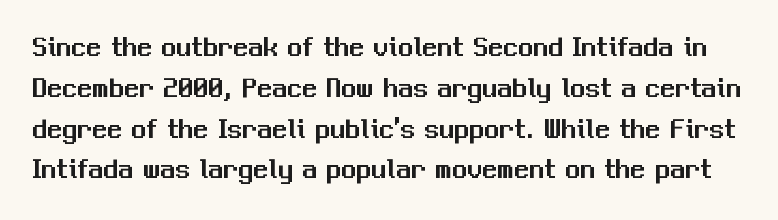
{"serif": "no", "italic": "no", "width": "normal", "stroke_contrast": "medium", "x_height": "medium", "monospaced": "no", "underline": "no", "line_spacing": "normal", "line_spacing_ratio": 1.36, "letter_spacing": "normal", "letter_spacing_em": 0.0, "glyph_px": 30}
